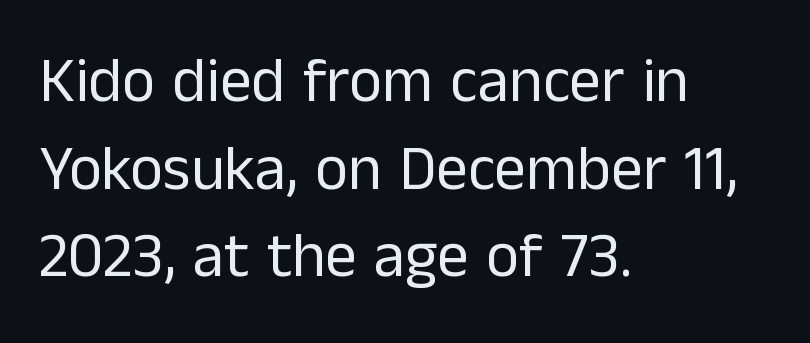
{"serif": "no", "italic": "no", "bold": "no", "weight": "regular", "width": "normal", "stroke_contrast": "low", "x_height": "medium", "monospaced": "no", "underline": "no", "align": "left", "line_spacing": "normal", "line_spacing_ratio": 1.39, "letter_spacing": "normal", "letter_spacing_em": 0.0, "glyph_px": 63}
